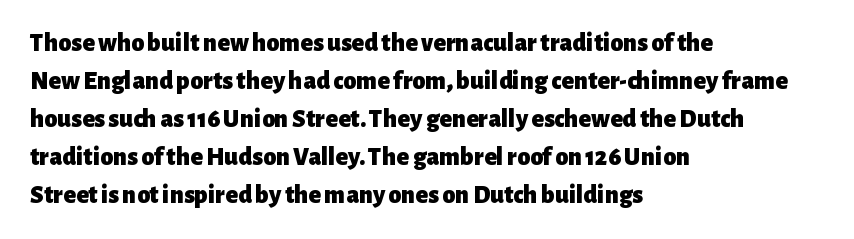
Q: Is the text bold? A: Yes.
Q: Is the text italic (slanted)? A: No, it is upright.
Q: Is the text underlined? A: No.
Q: How is the paragraph aligned? A: Left-aligned.
Q: Is the spacing between letters normal or unusually wide? A: Normal.
Q: Is the spacing between lines tight, normal or loose? A: Normal.
